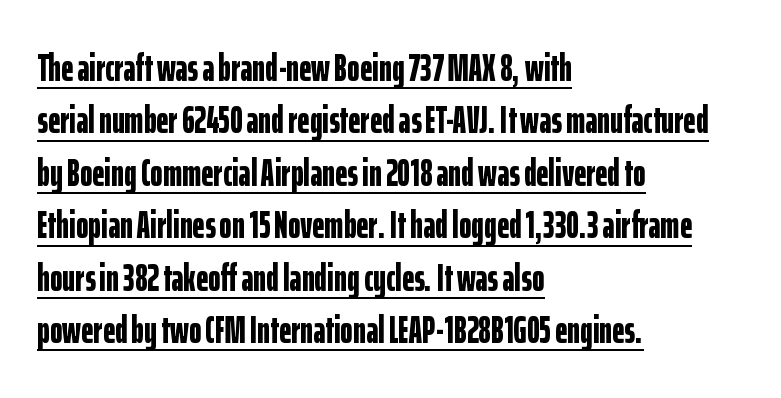
The image shows 38 px bold, condensed sans-serif type, upright; set left-aligned, normal line spacing (1.38x), normal letter spacing, underlined; low stroke contrast and a medium x-height.
